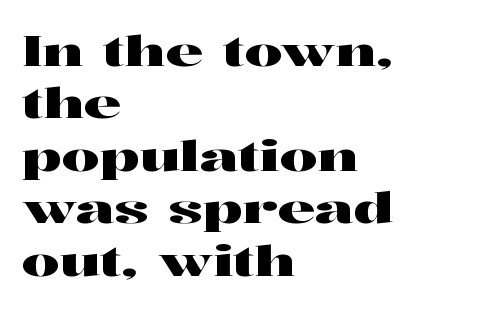
{"serif": "yes", "italic": "no", "width": "wide", "stroke_contrast": "high", "x_height": "medium", "monospaced": "no", "underline": "no", "align": "left", "line_spacing": "normal", "line_spacing_ratio": 1.25, "letter_spacing": "normal", "letter_spacing_em": 0.0, "glyph_px": 42}
